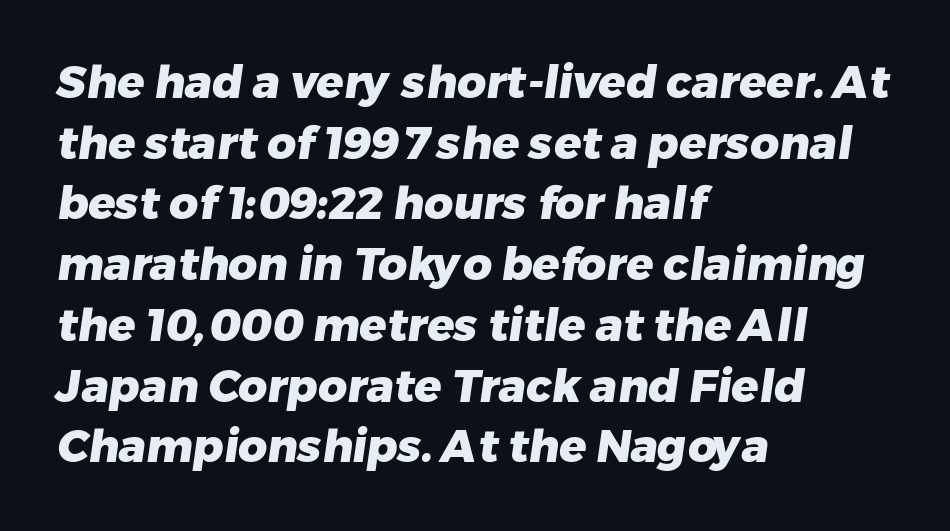
Short and long lines alike share a common starting point at left. Quick note: interline space is typical. In terms of letterform style, serifs are entirely absent. Type without underlining. This sample has the flowing, uneven cadence of proportional lettering.
